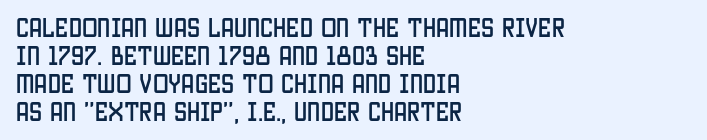
{"italic": "no", "underline": "no", "align": "left", "line_spacing": "normal", "line_spacing_ratio": 1.33, "letter_spacing": "normal", "letter_spacing_em": 0.0, "glyph_px": 21}
